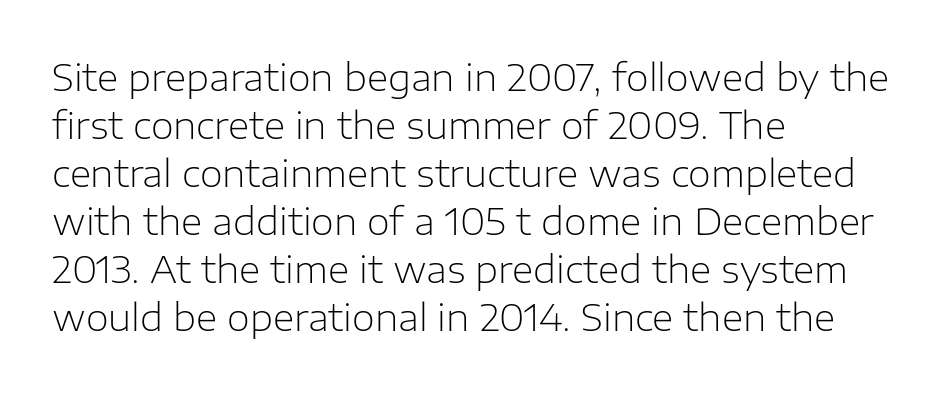
Q: Is the text bold? A: No.
Q: Is the text italic (slanted)? A: No, it is upright.
Q: Is the typeface a serif or a sans-serif typeface? A: Sans-serif.
Q: Is the text underlined? A: No.
Q: How is the paragraph aligned? A: Left-aligned.
Q: Is the spacing between letters normal or unusually wide? A: Normal.
Q: Is the spacing between lines tight, normal or loose? A: Normal.
Q: Width (condensed, normal, or wide)? A: Normal.
Q: Stroke contrast? A: Low.
Q: x-height? A: Medium.
Q: Monospaced? A: No.
